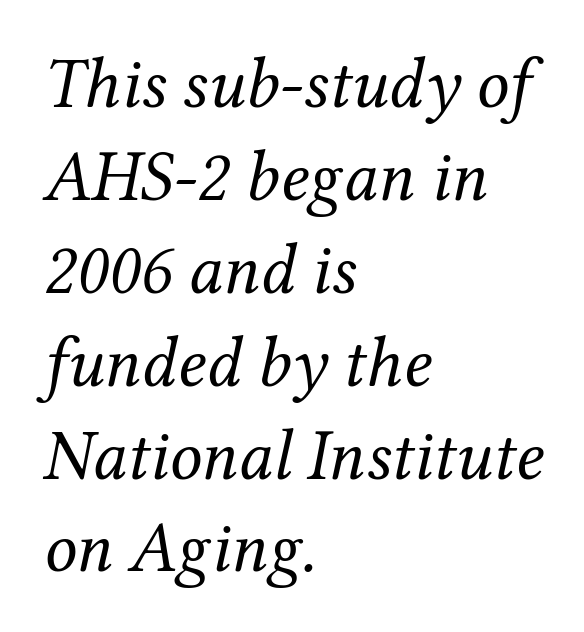
{"serif": "yes", "italic": "yes", "lean": "right", "slant_degrees": 12, "bold": "no", "weight": "regular", "width": "normal", "stroke_contrast": "medium", "x_height": "medium", "monospaced": "no", "underline": "no", "align": "left", "line_spacing": "normal", "line_spacing_ratio": 1.29, "letter_spacing": "normal", "letter_spacing_em": 0.0, "glyph_px": 72}
